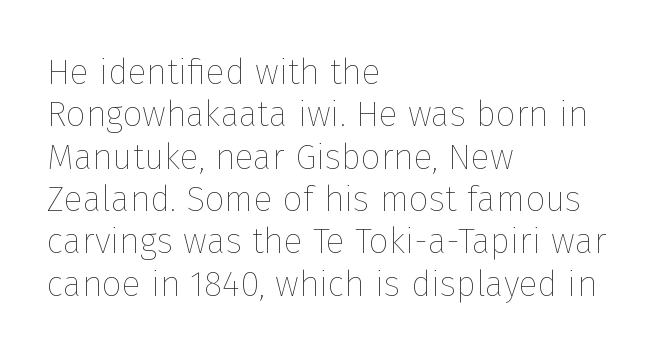
Q: Is the text bold? A: No.
Q: Is the text italic (slanted)? A: No, it is upright.
Q: Is the text underlined? A: No.
Q: How is the paragraph aligned? A: Left-aligned.
Q: Is the spacing between letters normal or unusually wide? A: Normal.
Q: Width (condensed, normal, or wide)? A: Normal.
Q: Stroke contrast? A: Low.
Q: x-height? A: Medium.
Q: Monospaced? A: No.
